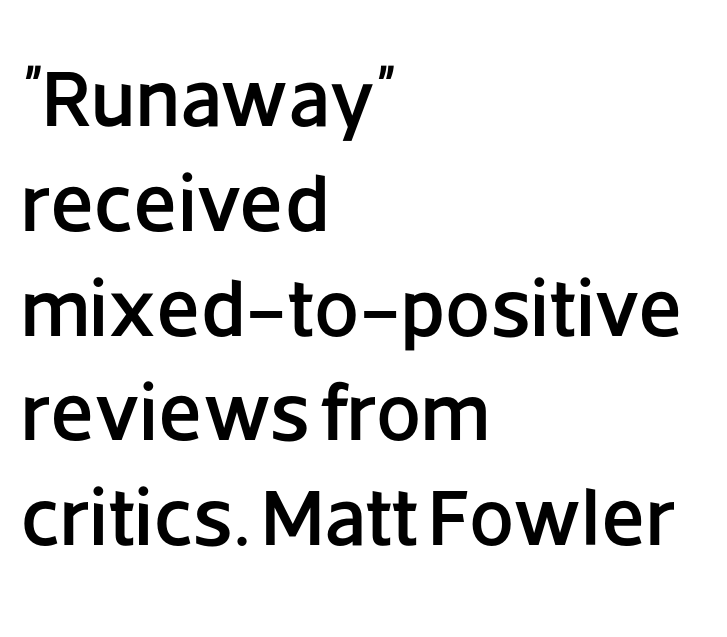
Q: Is the text italic (slanted)? A: No, it is upright.
Q: Is the typeface a serif or a sans-serif typeface? A: Sans-serif.
Q: Is the text underlined? A: No.
Q: How is the paragraph aligned? A: Left-aligned.
Q: Is the spacing between letters normal or unusually wide? A: Normal.
Q: Is the spacing between lines tight, normal or loose? A: Normal.
Q: Width (condensed, normal, or wide)? A: Normal.
Q: Stroke contrast? A: Low.
Q: x-height? A: Large.
Q: Monospaced? A: No.
